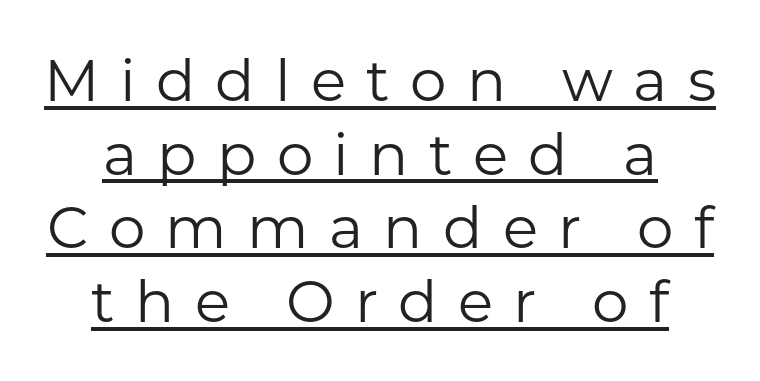
{"serif": "no", "italic": "no", "bold": "no", "weight": "regular", "width": "normal", "stroke_contrast": "low", "x_height": "medium", "monospaced": "no", "underline": "yes", "line_spacing": "normal", "line_spacing_ratio": 1.27, "letter_spacing": "wide", "letter_spacing_em": 0.35, "glyph_px": 58}
